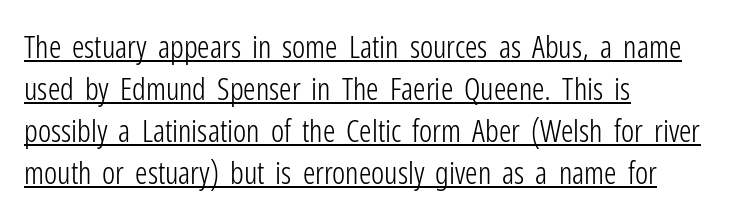
{"serif": "no", "italic": "no", "bold": "no", "weight": "light", "width": "condensed", "stroke_contrast": "low", "x_height": "medium", "monospaced": "no", "underline": "yes", "align": "left", "line_spacing": "normal", "line_spacing_ratio": 1.35, "letter_spacing": "normal", "letter_spacing_em": 0.0, "glyph_px": 31}
